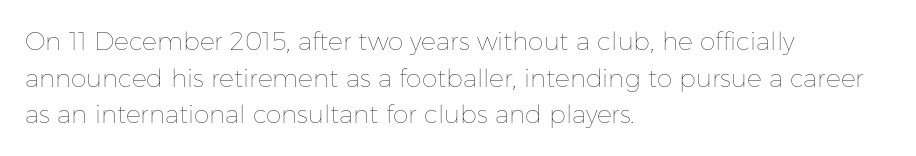
Weight: in the light-to-regular range. In CSS terms this would be text-align: left. The letters stand straight up with perfectly vertical stems. Each new line begins a customary step beneath the previous one. Characters follow at the spacing the type designer built in.
